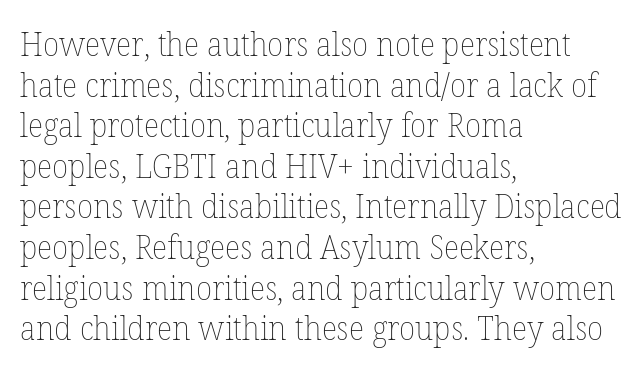
{"italic": "no", "bold": "no", "weight": "thin", "width": "normal", "stroke_contrast": "low", "x_height": "medium", "monospaced": "no", "underline": "no", "align": "left", "line_spacing_ratio": 1.23, "letter_spacing": "normal", "letter_spacing_em": 0.0, "glyph_px": 33}
